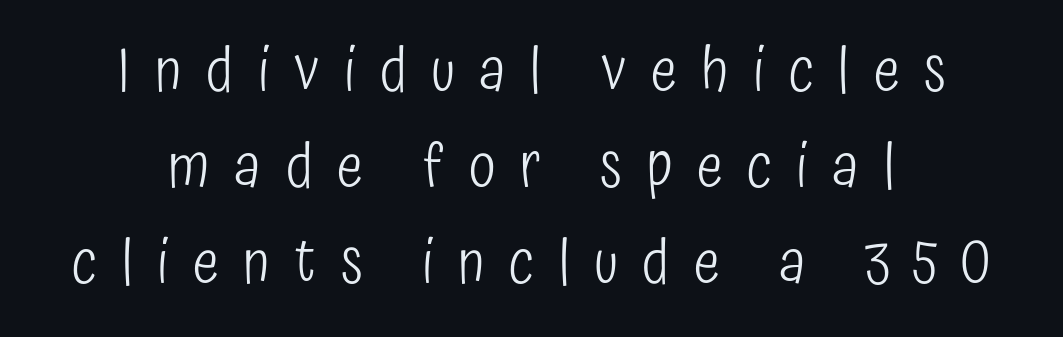
Substantial extra tracking has been applied to these lines. Line starts and ends both wander, symmetrically. These glyphs show unthickened strokes, regular width or finer. A clean baseline with only descenders dipping below it. Ordinary non-slanted type is in use. The characters display no serif detailing; their extremities are plain.
